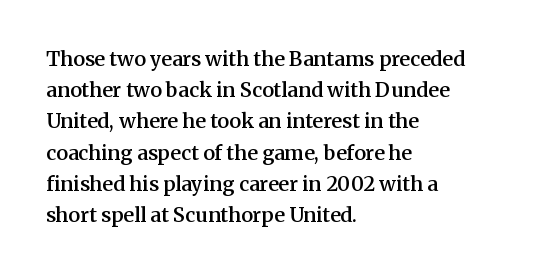
Q: Is the text bold? A: Semi-bold.
Q: Is the text italic (slanted)? A: No, it is upright.
Q: Is the text underlined? A: No.
Q: How is the paragraph aligned? A: Left-aligned.
Q: Is the spacing between letters normal or unusually wide? A: Normal.
Q: Is the spacing between lines tight, normal or loose? A: Normal.
